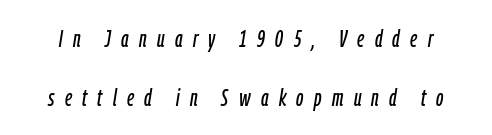
{"italic": "yes", "lean": "right", "slant_degrees": 9, "underline": "no", "line_spacing": "loose", "line_spacing_ratio": 2.45, "letter_spacing": "wide", "letter_spacing_em": 0.43, "glyph_px": 24}
